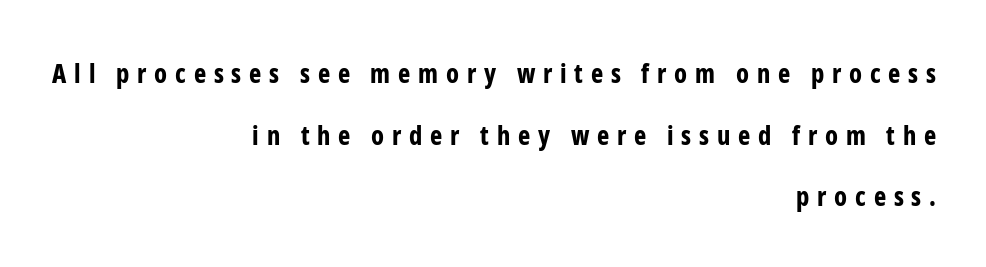
Q: Is the text bold? A: Yes.
Q: Is the text italic (slanted)? A: No, it is upright.
Q: Is the text underlined? A: No.
Q: How is the paragraph aligned? A: Right-aligned.
Q: Is the spacing between letters normal or unusually wide? A: Unusually wide.
Q: Is the spacing between lines tight, normal or loose? A: Loose.
